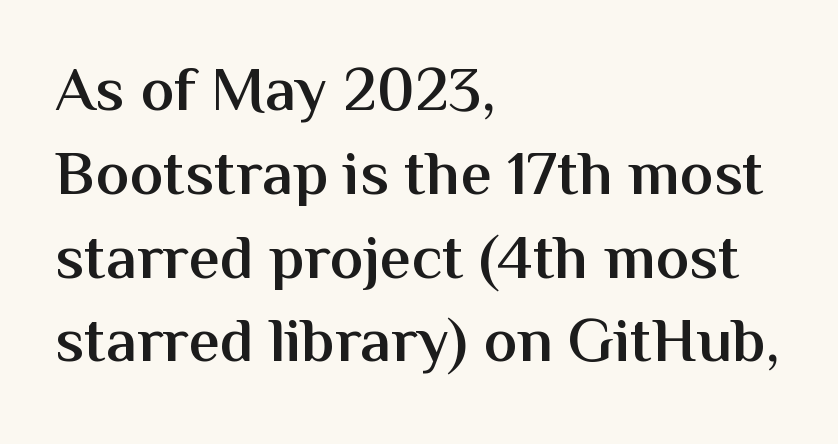
Q: Is the text bold? A: Semi-bold.
Q: Is the text italic (slanted)? A: No, it is upright.
Q: Is the typeface a serif or a sans-serif typeface? A: Sans-serif.
Q: Is the text underlined? A: No.
Q: How is the paragraph aligned? A: Left-aligned.
Q: Is the spacing between letters normal or unusually wide? A: Normal.
Q: Is the spacing between lines tight, normal or loose? A: Normal.
Q: Width (condensed, normal, or wide)? A: Normal.
Q: Stroke contrast? A: Medium.
Q: x-height? A: Medium.
Q: Monospaced? A: No.
